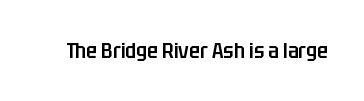
{"italic": "no", "bold": "semi", "underline": "no", "letter_spacing": "normal", "letter_spacing_em": 0.0, "glyph_px": 22}
